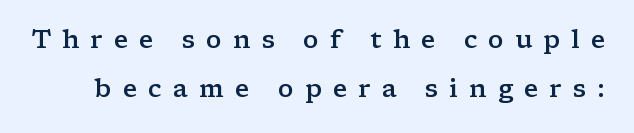
Underline: absent. The letters stand straight up with perfectly vertical stems. Reading down the column, the eye jumps a long way to each next line. The line texture is sparse and dotted thanks to wide tracking. Slightly chunky letters — semibold, I'd say, not full bold.
